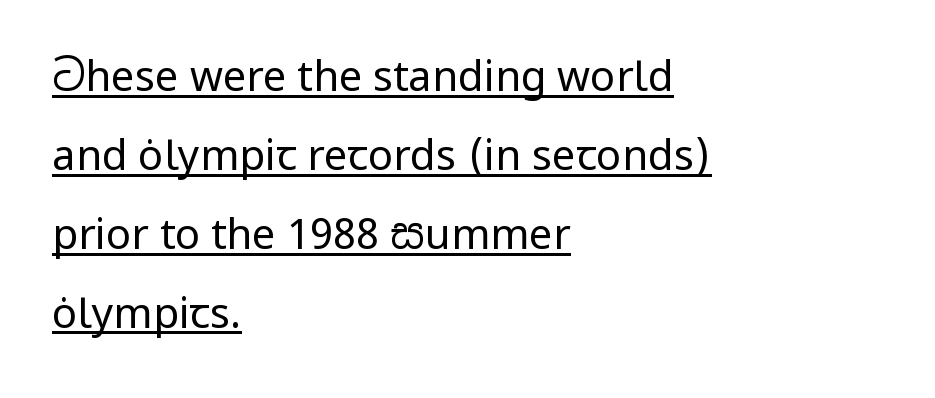
Characters remain perfectly vertical along every line. Weight class: somewhere from thin through regular. Line starts are locked; line ends wander. Observe the ordinary spacing: letters are neighbours, not strangers. Varying glyph widths throughout — classic text-font behaviour. These characters rest on top of a visible drawn line.
